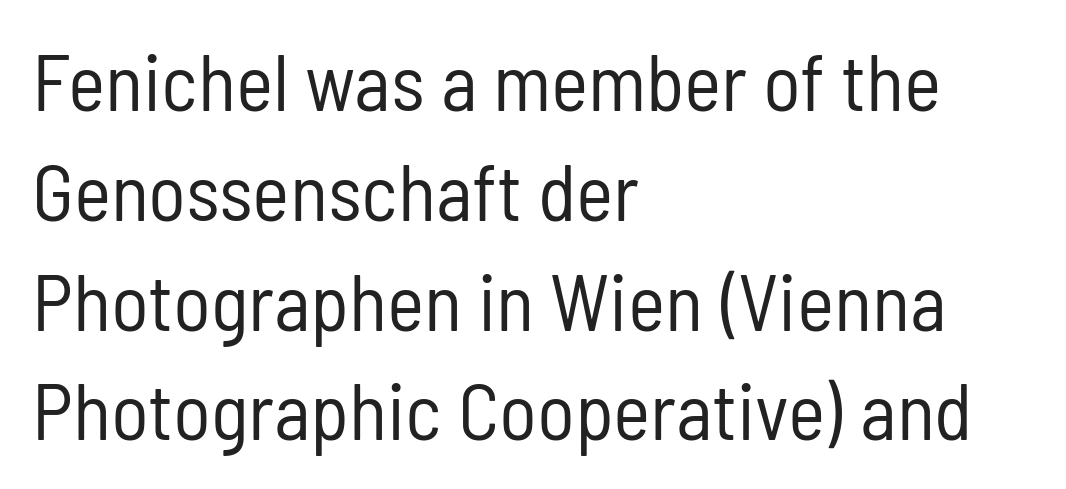
The image shows 79 px regular-weight, condensed sans-serif type, upright; set left-aligned, normal line spacing (1.39x), normal letter spacing, not underlined; low stroke contrast and a medium x-height.
